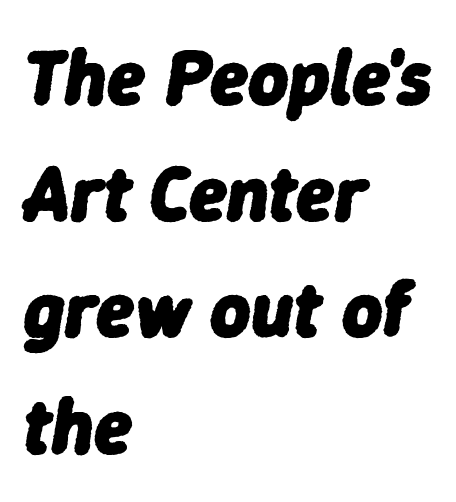
{"italic": "yes", "lean": "right", "slant_degrees": 9, "bold": "yes", "weight": "heavy", "width": "normal", "stroke_contrast": "low", "x_height": "medium", "monospaced": "no", "underline": "no", "align": "left", "line_spacing": "normal", "line_spacing_ratio": 1.49, "letter_spacing": "normal", "letter_spacing_em": 0.0, "glyph_px": 78}
